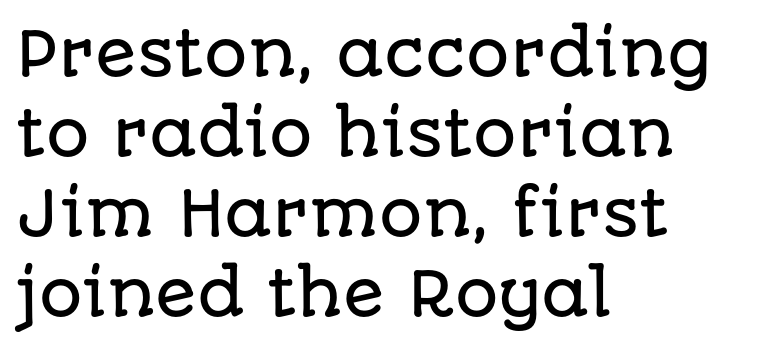
Q: Is the text italic (slanted)? A: No, it is upright.
Q: Is the typeface a serif or a sans-serif typeface? A: Sans-serif.
Q: Is the text underlined? A: No.
Q: How is the paragraph aligned? A: Left-aligned.
Q: Is the spacing between letters normal or unusually wide? A: Normal.
Q: Is the spacing between lines tight, normal or loose? A: Normal.
Q: Width (condensed, normal, or wide)? A: Normal.
Q: Stroke contrast? A: Low.
Q: x-height? A: Large.
Q: Monospaced? A: No.
